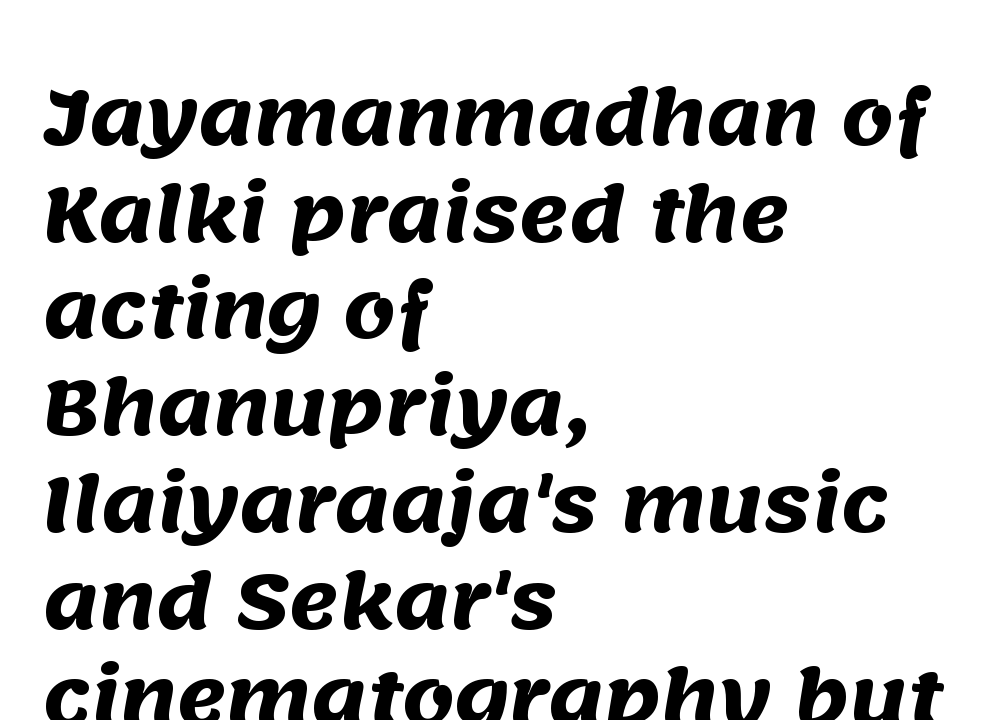
What weight is shown? A full bold with thick strokes. Honestly, the letter spacing is just normal — you wouldn't notice it. The passage shown is typeset with a sans-serif family. Leftover space on each line is placed entirely after the last word. What's the leading like? Ordinary, nothing unusual. Character widths vary here, with narrow letters taking less room than wide ones.
